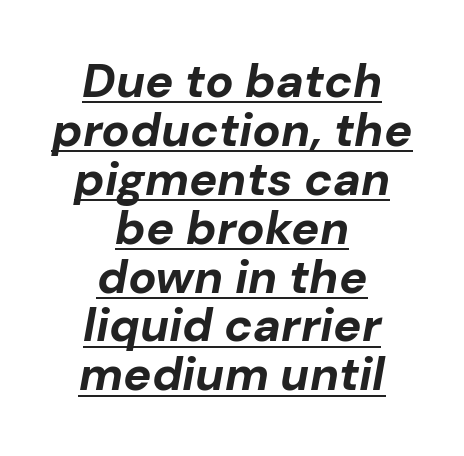
{"italic": "yes", "lean": "right", "slant_degrees": 10, "bold": "yes", "weight": "bold", "width": "normal", "stroke_contrast": "low", "x_height": "medium", "monospaced": "no", "underline": "yes", "align": "center", "line_spacing": "tight", "line_spacing_ratio": 1.04, "letter_spacing": "normal", "letter_spacing_em": 0.0, "glyph_px": 47}
